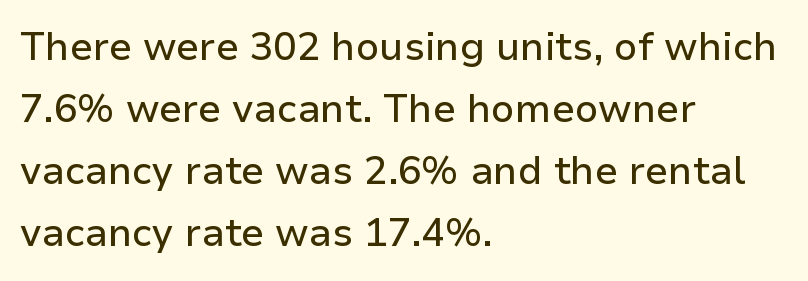
The image shows 39 px sans-serif type, upright; set left-aligned, normal line spacing (1.59x), normal letter spacing, not underlined; low stroke contrast and a medium x-height.
